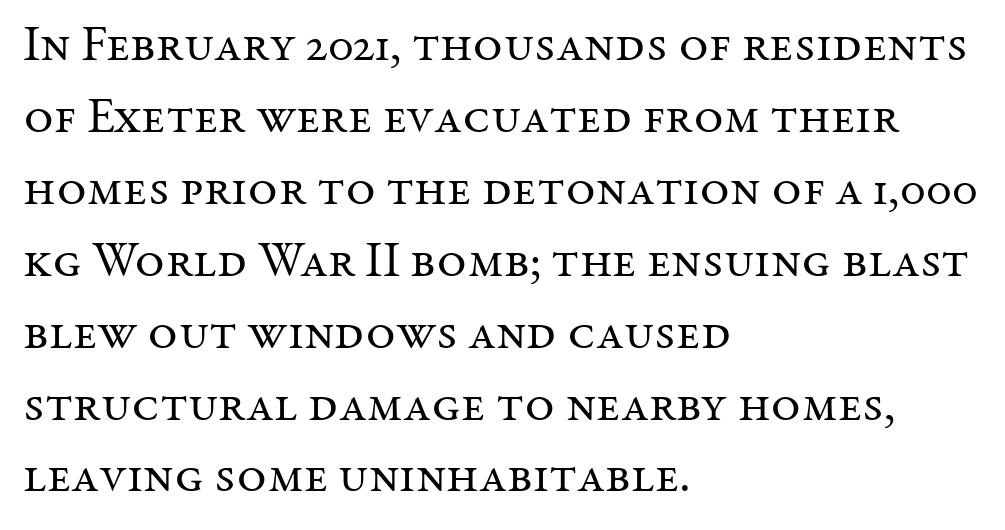
{"serif": "yes", "italic": "no", "bold": "no", "weight": "regular", "width": "normal", "stroke_contrast": "medium", "x_height": "medium", "monospaced": "no", "underline": "no", "align": "left", "line_spacing": "normal", "line_spacing_ratio": 1.41, "letter_spacing": "normal", "letter_spacing_em": 0.0, "glyph_px": 51}
